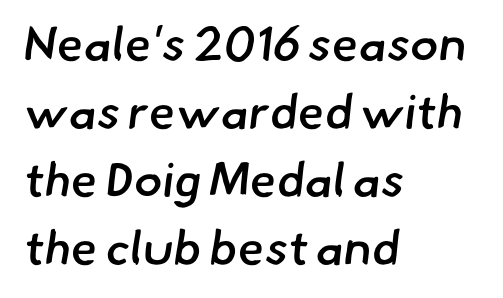
{"serif": "no", "bold": "semi", "weight": "semibold", "width": "normal", "stroke_contrast": "low", "x_height": "small", "monospaced": "no", "underline": "no", "align": "left", "line_spacing": "normal", "line_spacing_ratio": 1.42, "letter_spacing": "normal", "letter_spacing_em": 0.0, "glyph_px": 48}
